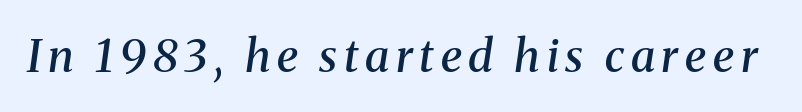
The image shows 45 px semibold serif type, italic (leaning right); set not underlined; medium stroke contrast and a medium x-height.
